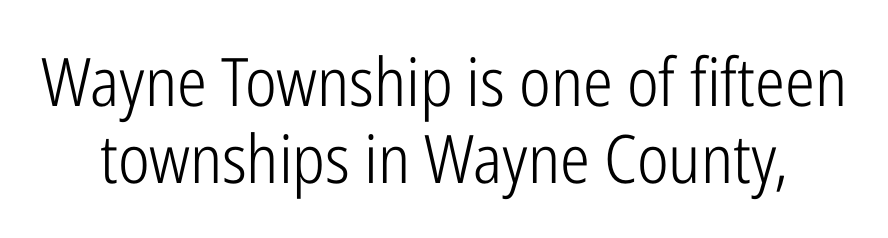
{"serif": "no", "italic": "no", "bold": "no", "weight": "light", "width": "condensed", "stroke_contrast": "low", "x_height": "medium", "monospaced": "no", "underline": "no", "line_spacing": "tight", "line_spacing_ratio": 1.15, "letter_spacing": "normal", "letter_spacing_em": 0.0, "glyph_px": 67}
